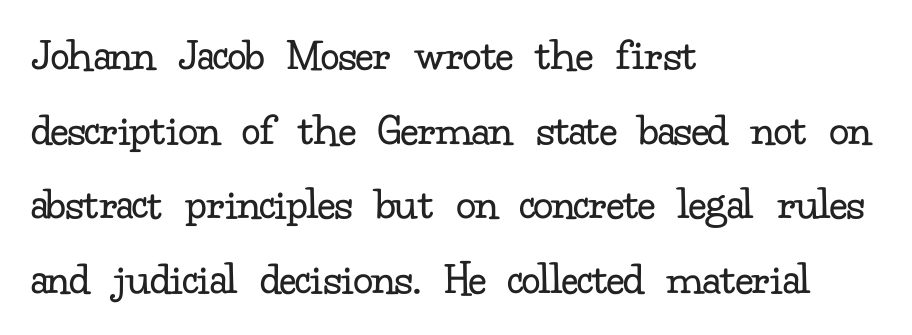
Looks like regular typesetting: each glyph gets only the width it needs. The cut favours lightness, reaching ordinary text weight at its darkest. Italic: no, the glyphs are upright roman. Leading: standard.
